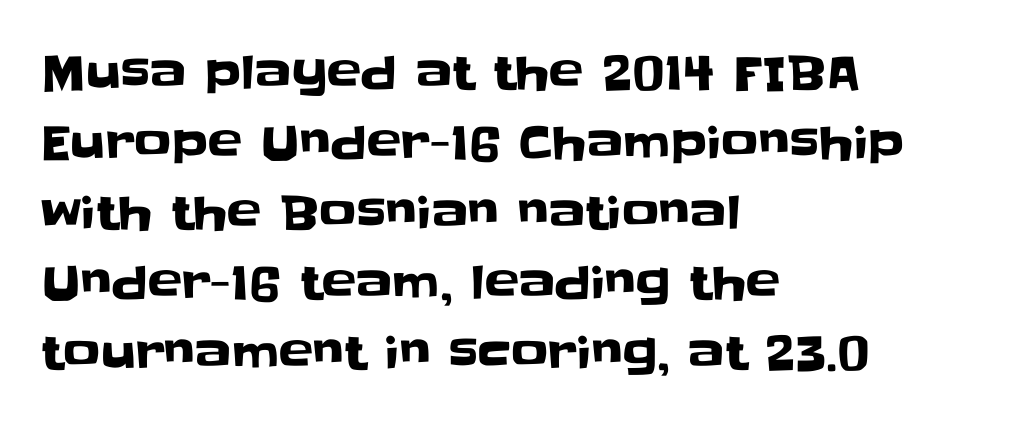
{"serif": "no", "italic": "no", "width": "normal", "stroke_contrast": "low", "x_height": "large", "monospaced": "no", "underline": "no", "align": "left", "line_spacing": "normal", "line_spacing_ratio": 1.52, "letter_spacing": "normal", "letter_spacing_em": 0.0, "glyph_px": 46}
